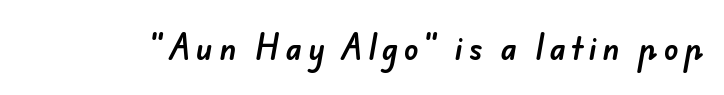
Q: Is the typeface a serif or a sans-serif typeface? A: Sans-serif.
Q: Is the text underlined? A: No.
Q: Is the spacing between letters normal or unusually wide? A: Unusually wide.
Q: Width (condensed, normal, or wide)? A: Normal.
Q: Stroke contrast? A: Low.
Q: x-height? A: Small.
Q: Monospaced? A: No.
